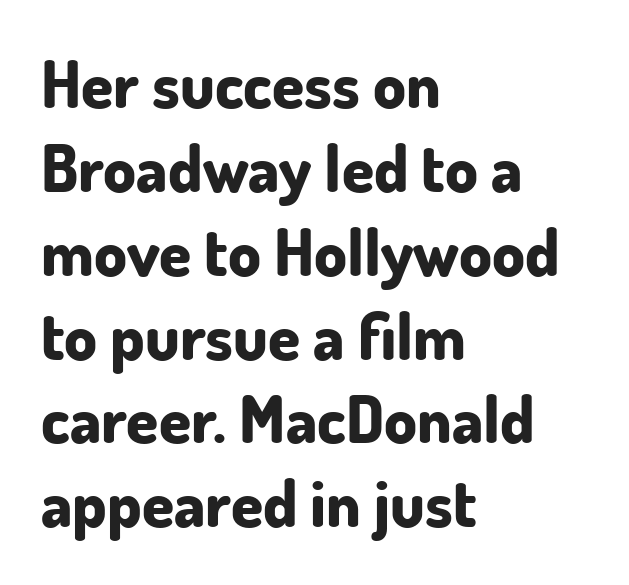
Upright lettering throughout. Leading: standard. The strip under each line holds only bare page. In terms of letterform style, serifs are entirely absent.
